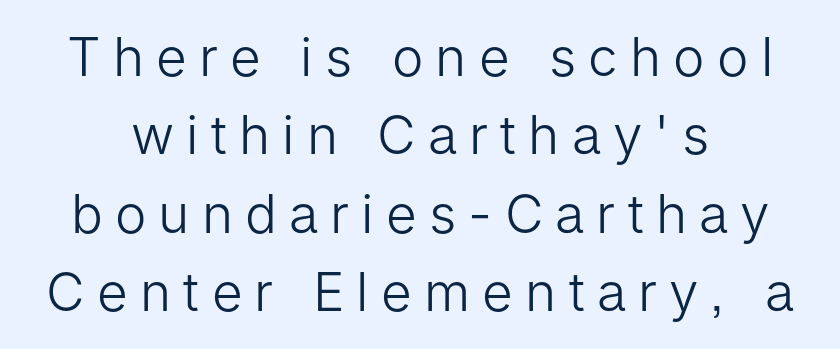
A typesetter would call this proportional, since set widths differ per character. Caption: expanded tracking, letters set apart. Is there much room between lines? A standard amount, neither cramped nor airy. Rule under the text: the space is simply empty. In terms of letterform style, serifs are entirely absent. These lines were composed using upright roman letters.
